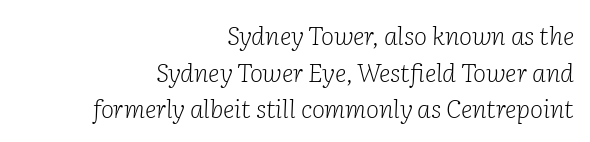
The image shows 25 px text type, italic (leaning right); set right-aligned, normal line spacing (1.47x), normal letter spacing, not underlined.
